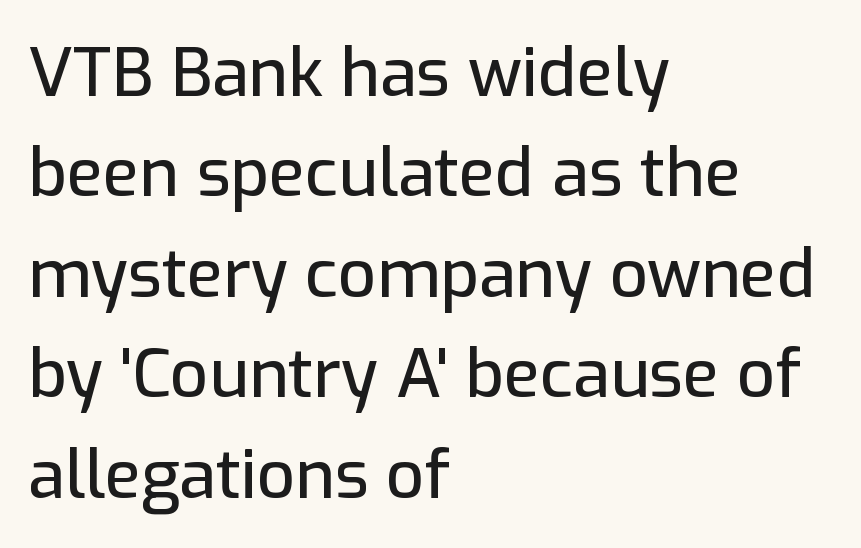
Q: Is the text italic (slanted)? A: No, it is upright.
Q: Is the typeface a serif or a sans-serif typeface? A: Sans-serif.
Q: Is the text underlined? A: No.
Q: How is the paragraph aligned? A: Left-aligned.
Q: Is the spacing between letters normal or unusually wide? A: Normal.
Q: Is the spacing between lines tight, normal or loose? A: Normal.
Q: Width (condensed, normal, or wide)? A: Normal.
Q: Stroke contrast? A: Low.
Q: x-height? A: Medium.
Q: Monospaced? A: No.
